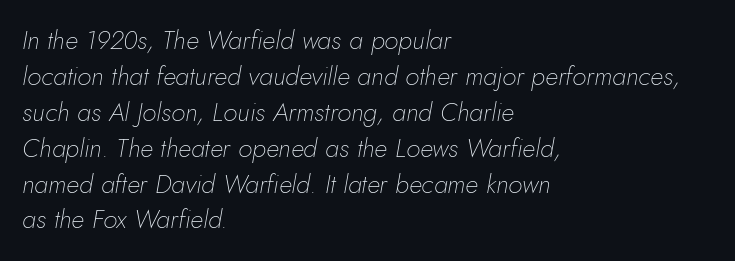
The image shows 26 px text type, italic (leaning right); set left-aligned, normal line spacing (1.38x), normal letter spacing, not underlined.
